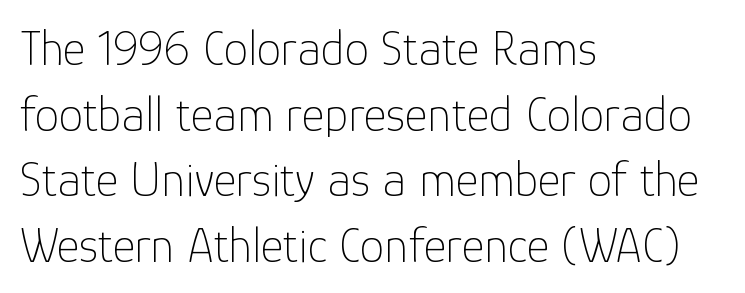
Type style note: lacks serifs. Character widths vary here, with narrow letters taking less room than wide ones. How are the letters spaced? Ordinarily, with no added tracking. Unlike italic type, these characters show no tilt at all. The rendering uses a moderate line-height, typical for paragraphs.
